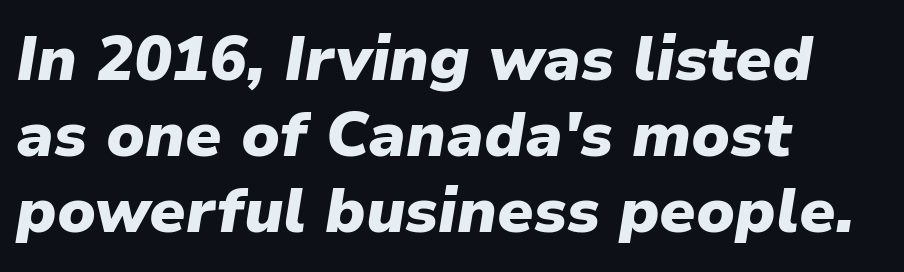
Where is the straight margin? On the left. This is heavy type, rendered in bold. Notice how the stems are inclined rather than vertical — that's the hallmark of italics. The passage shown has conventional tracking throughout. The gap between lines stays unmarked. Proportional: the letters do not fall into vertical columns.
